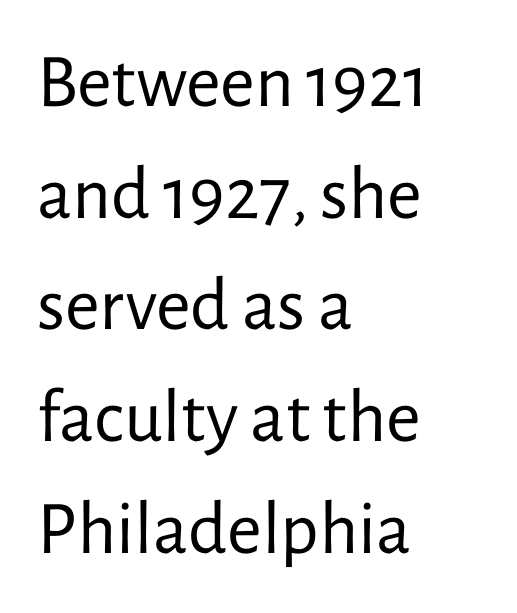
Descenders hang freely into open space. Font category for this specimen: sans-serif. The passage shown has conventional tracking throughout. Line beginnings align vertically; line endings do not.
